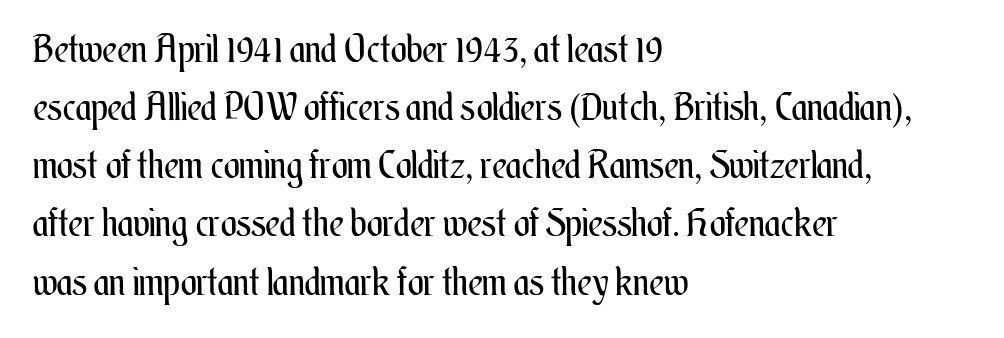
Characters follow at the spacing the type designer built in. Ascenders rise straight up at ninety degrees. The area under the type is left untouched. These lines stack with their left ends in a neat column. Weight: not bold — regular or lighter. Spacing verdict: proportional, widths tailored to each character.
